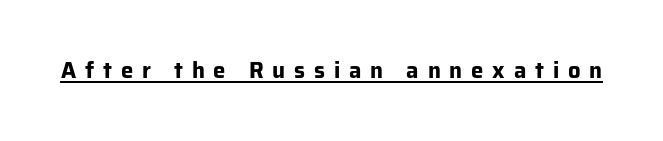
Q: Is the text bold? A: Yes.
Q: Is the text italic (slanted)? A: No, it is upright.
Q: Is the text underlined? A: Yes.
Q: Is the spacing between letters normal or unusually wide? A: Unusually wide.
